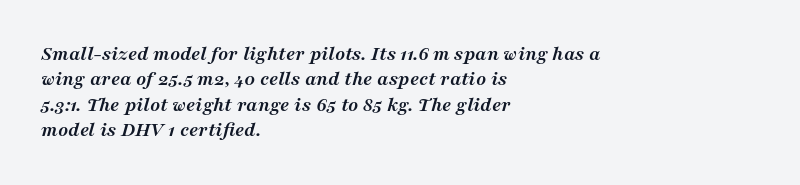
{"italic": "yes", "lean": "right", "slant_degrees": 16, "bold": "yes", "underline": "no", "align": "left", "line_spacing_ratio": 1.21, "letter_spacing": "normal", "letter_spacing_em": 0.0, "glyph_px": 21}
